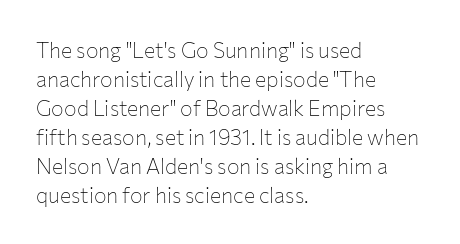
Letters rest on an invisible, unmarked baseline. Heaviness? Minimal to ordinary, like unemphasized prose. The rendering anchors every line to the left-hand side. The line-height multiplier appears to be the usual default.
